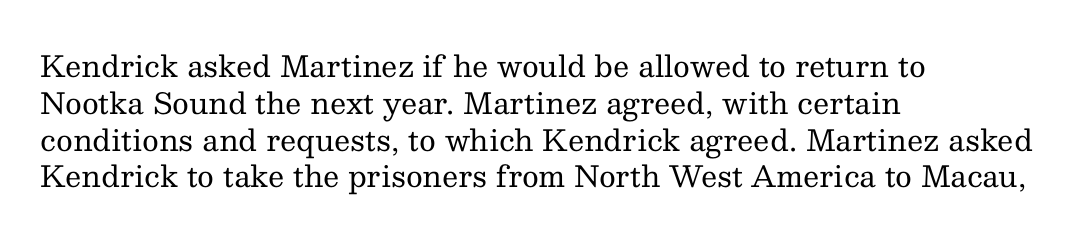
Look at the tracking — it's just the regular setting, nothing added. Is there much room between lines? A standard amount, neither cramped nor airy. A student would call this left alignment; a typographer would say flush left, rag right. Honestly, there is no underline to notice here at all. Italic? Not at all — the glyphs are vertical.
